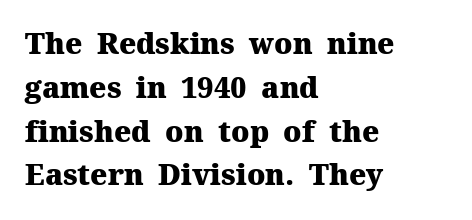
Posture: vertical. This sample is left-justified, so line endings fall wherever the words run out. Type without underlining. These lines are rendered in a variable-pitch font.
